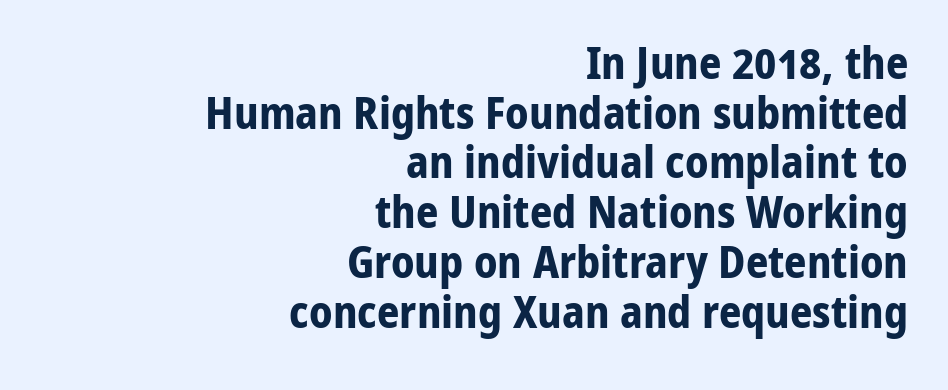
{"serif": "no", "italic": "no", "bold": "yes", "weight": "bold", "width": "normal", "stroke_contrast": "low", "x_height": "medium", "monospaced": "no", "underline": "no", "align": "right", "line_spacing": "tight", "line_spacing_ratio": 1.13, "letter_spacing": "normal", "letter_spacing_em": 0.0, "glyph_px": 44}
